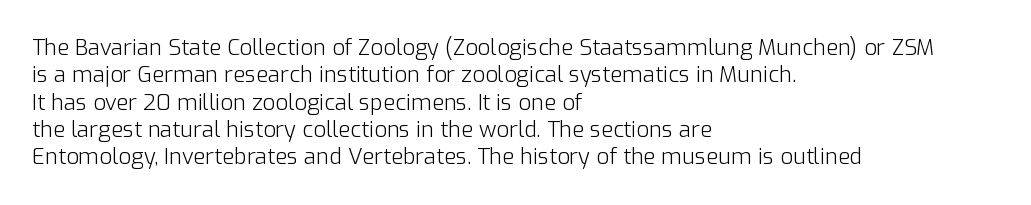
Q: Is the text bold? A: No.
Q: Is the text italic (slanted)? A: No, it is upright.
Q: Is the text underlined? A: No.
Q: How is the paragraph aligned? A: Left-aligned.
Q: Is the spacing between letters normal or unusually wide? A: Normal.
